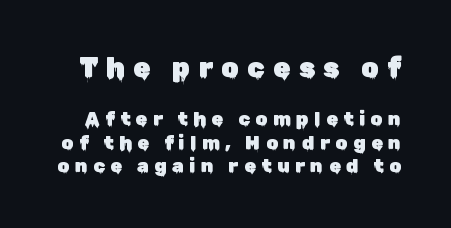
{"serif": "no", "italic": "no", "width": "normal", "stroke_contrast": "low", "x_height": "medium", "monospaced": "no", "underline": "no", "line_spacing_ratio": 1.24, "letter_spacing": "wide", "letter_spacing_em": 0.29, "larger_block": "first", "size_ratio": 1.47, "glyph_px": 28}
